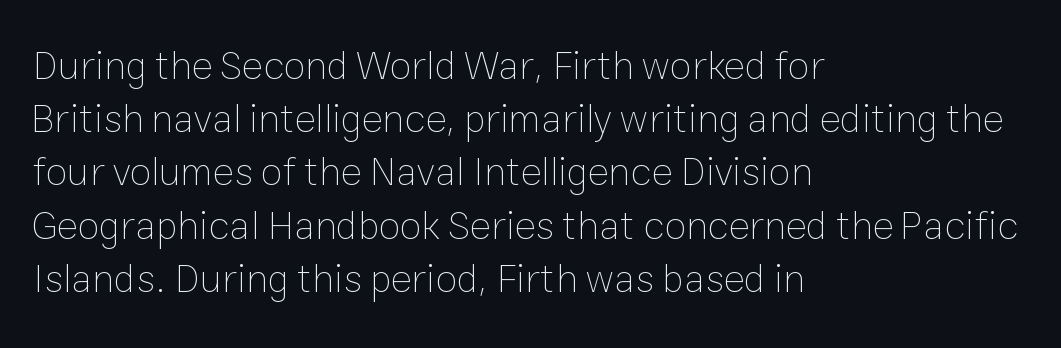
Q: Is the text bold? A: No.
Q: Is the text italic (slanted)? A: No, it is upright.
Q: Is the text underlined? A: No.
Q: How is the paragraph aligned? A: Left-aligned.
Q: Is the spacing between letters normal or unusually wide? A: Normal.
Q: Is the spacing between lines tight, normal or loose? A: Normal.
Q: Width (condensed, normal, or wide)? A: Normal.
Q: Stroke contrast? A: Low.
Q: x-height? A: Medium.
Q: Monospaced? A: No.
